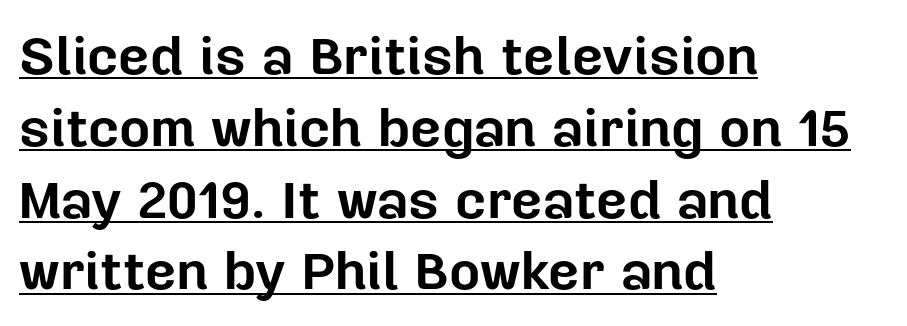
This is sans-serif lettering, the kind often seen on screens and signage. In CSS terms this would be text-align: left. Quick note: not italic, upright. How would I describe the line gaps? Plain and ordinary. Glance below the letters and you will spot a drawn line. Stroke thickness is high; the sample reads as a true bold.
